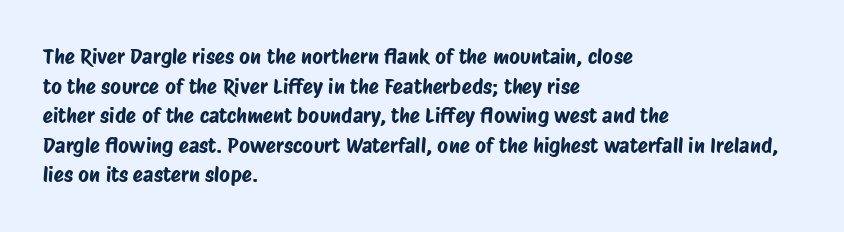
Check the space under the baseline: it is left empty. One glance says typical: line gaps are just what's usual. The rendering keeps characters at their native spacing. Horizontally, the lines are justified to the leading edge only.
